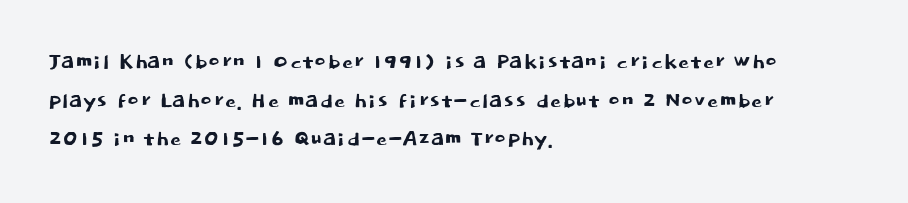
Q: Is the text italic (slanted)? A: No, it is upright.
Q: Is the typeface a serif or a sans-serif typeface? A: Sans-serif.
Q: Is the text underlined? A: No.
Q: How is the paragraph aligned? A: Left-aligned.
Q: Is the spacing between letters normal or unusually wide? A: Normal.
Q: Is the spacing between lines tight, normal or loose? A: Normal.
Q: Width (condensed, normal, or wide)? A: Normal.
Q: Stroke contrast? A: Low.
Q: x-height? A: Large.
Q: Monospaced? A: No.
